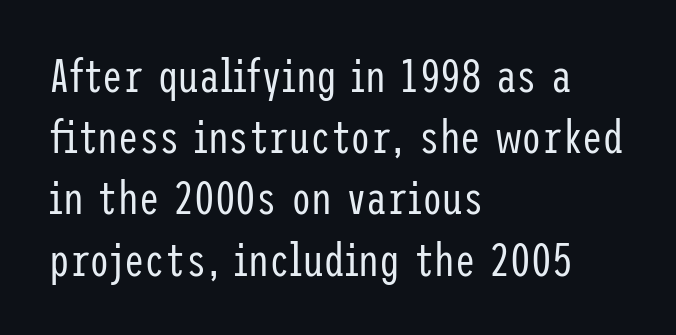
The leading is moderate, giving the passage an even texture. In CSS terms this would be text-align: left. Ascenders rise straight up at ninety degrees. Stems and bowls with no extra thickness — not bold. Type style note: lacks serifs.
